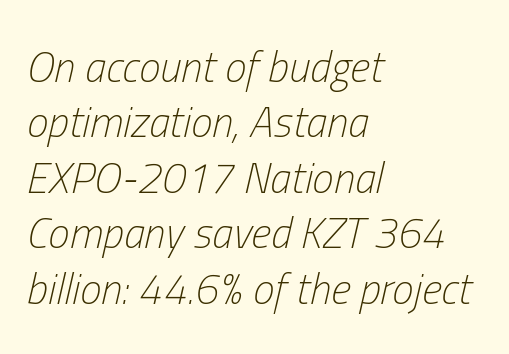
{"italic": "yes", "lean": "right", "slant_degrees": 13, "bold": "no", "weight": "light", "width": "condensed", "stroke_contrast": "low", "x_height": "medium", "monospaced": "no", "underline": "no", "align": "left", "line_spacing": "normal", "line_spacing_ratio": 1.29, "letter_spacing": "normal", "letter_spacing_em": 0.0, "glyph_px": 43}
